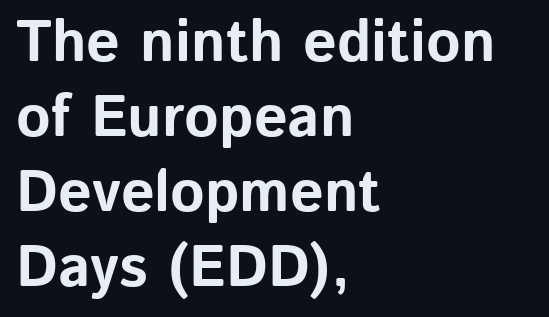
Q: Is the text bold? A: Yes.
Q: Is the text italic (slanted)? A: No, it is upright.
Q: Is the typeface a serif or a sans-serif typeface? A: Sans-serif.
Q: Is the text underlined? A: No.
Q: How is the paragraph aligned? A: Left-aligned.
Q: Is the spacing between letters normal or unusually wide? A: Normal.
Q: Is the spacing between lines tight, normal or loose? A: Normal.
Q: Width (condensed, normal, or wide)? A: Normal.
Q: Stroke contrast? A: Low.
Q: x-height? A: Medium.
Q: Monospaced? A: No.
